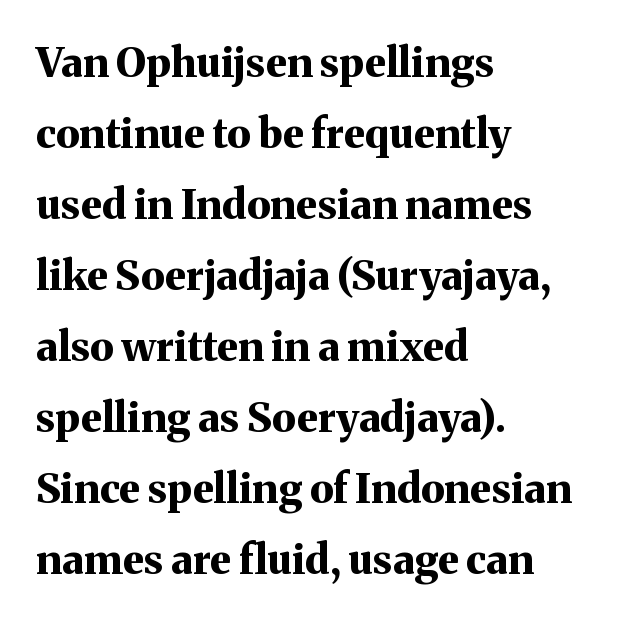
The image shows 41 px bold serif type, upright; set left-aligned, line spacing 1.73x, normal letter spacing, not underlined; medium stroke contrast and a medium x-height.
